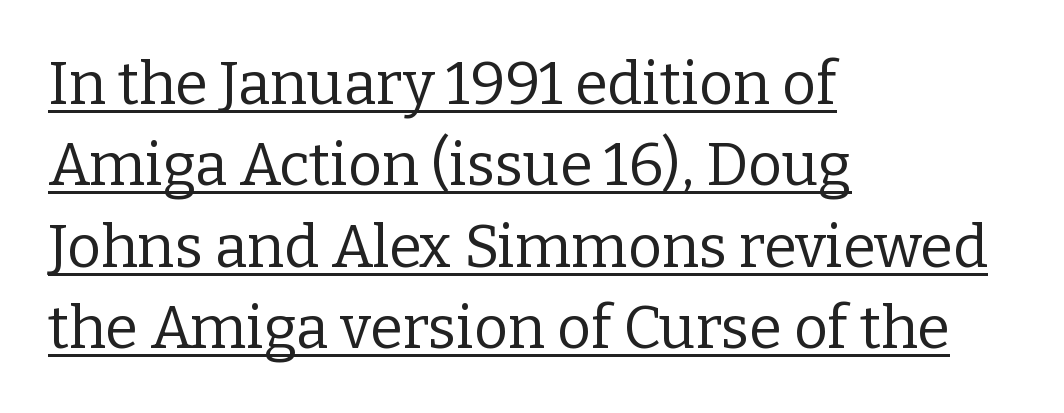
Q: Is the text bold? A: No.
Q: Is the text italic (slanted)? A: No, it is upright.
Q: Is the typeface a serif or a sans-serif typeface? A: Serif.
Q: Is the text underlined? A: Yes.
Q: How is the paragraph aligned? A: Left-aligned.
Q: Is the spacing between letters normal or unusually wide? A: Normal.
Q: Is the spacing between lines tight, normal or loose? A: Normal.
Q: Width (condensed, normal, or wide)? A: Normal.
Q: Stroke contrast? A: Low.
Q: x-height? A: Medium.
Q: Monospaced? A: No.
